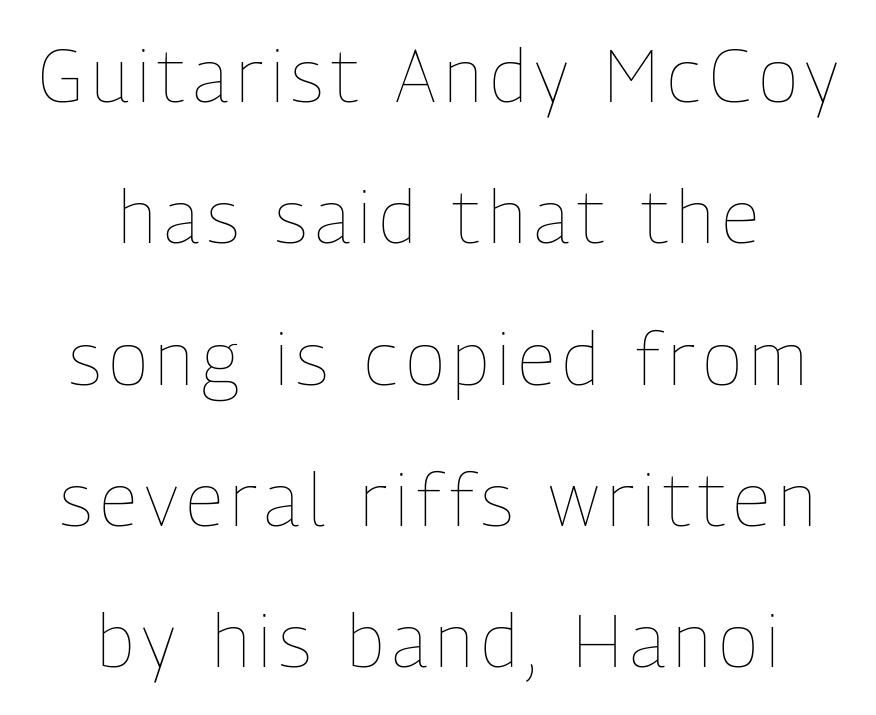
{"italic": "no", "bold": "no", "weight": "thin", "width": "condensed", "stroke_contrast": "low", "x_height": "medium", "monospaced": "no", "underline": "no", "align": "center", "line_spacing": "loose", "line_spacing_ratio": 1.91, "glyph_px": 74}
